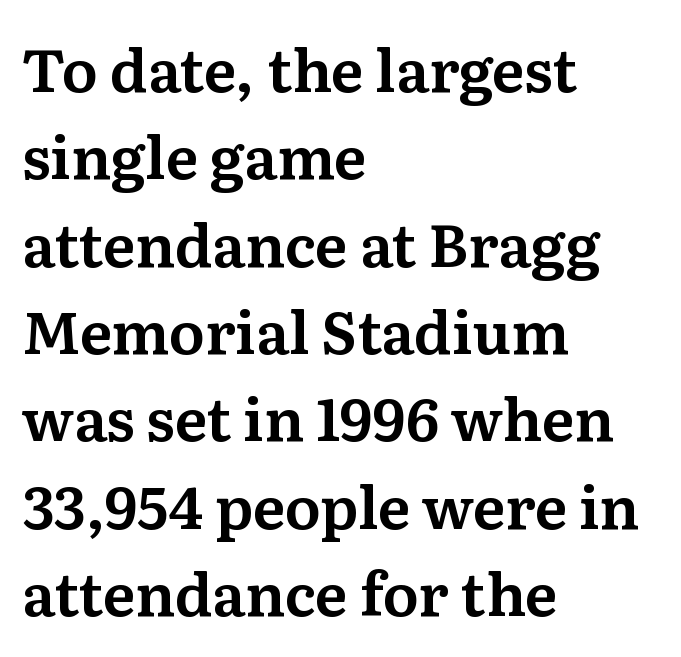
The image shows 59 px serif type, upright; set left-aligned, normal line spacing (1.48x), normal letter spacing, not underlined; medium stroke contrast and a medium x-height.
